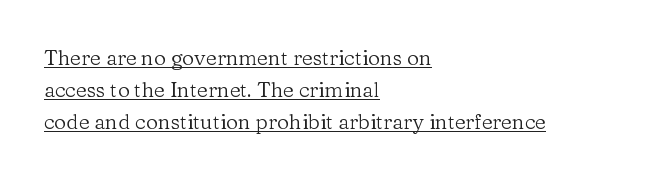
Q: Is the text bold? A: No.
Q: Is the text italic (slanted)? A: No, it is upright.
Q: Is the text underlined? A: Yes.
Q: How is the paragraph aligned? A: Left-aligned.
Q: Is the spacing between letters normal or unusually wide? A: Normal.
Q: Is the spacing between lines tight, normal or loose? A: Normal.
